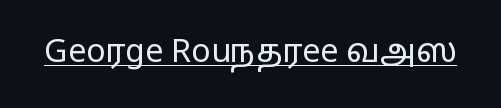
Check where the strokes stop: nothing finishes them off — pure sans. Character widths vary here, with narrow letters taking less room than wide ones. Honestly, the underline is the first thing you notice here. The axis of the letterforms is exactly vertical. Tracking value appears to be zero — textbook default spacing. Weight class: somewhere from thin through regular.
